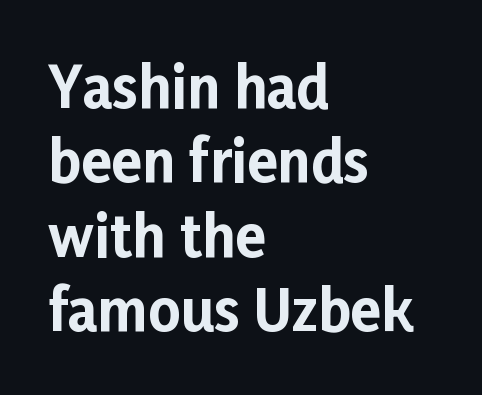
The passage shown is typed in a proportional face where columns would drift. Characters remain perfectly vertical along every line. Where is the straight margin? On the left. The glyphs have the mass of a bold cut. Line spacing here is normal.
